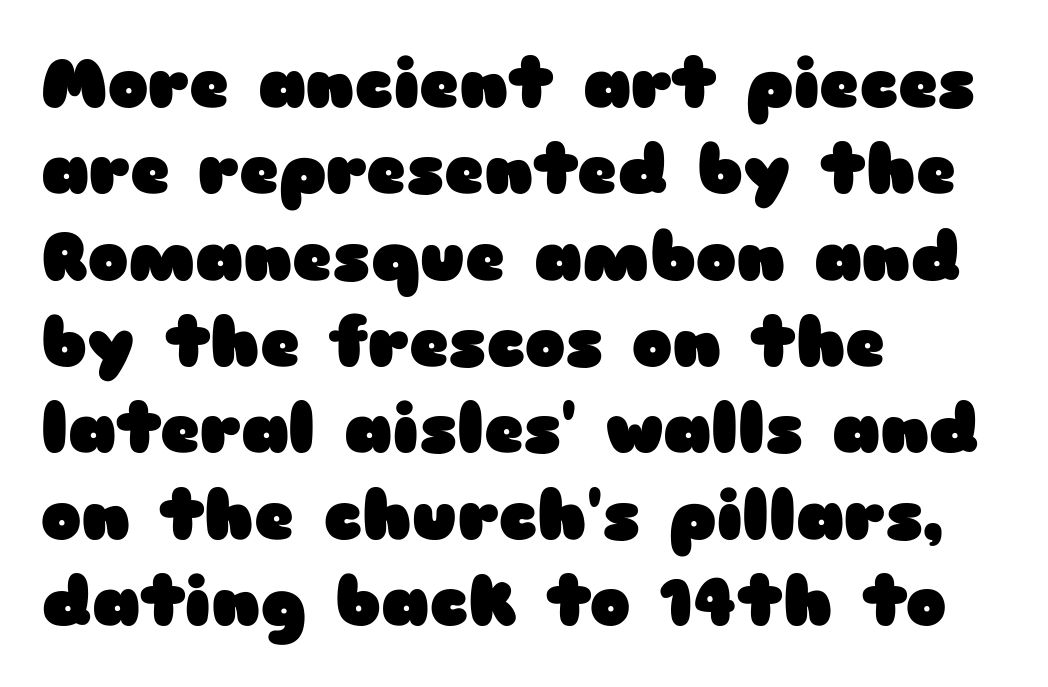
When letters stand straight like this, we call the style roman or upright. Nobody touched the tracking dial on this one. Type style note: lacks serifs. The leading is moderate, giving the passage an even texture. Short and long lines alike share a common starting point at left. Each letter keeps its own natural width here, so spacing adapts to shape.
